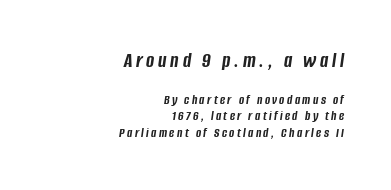
Q: Is the text bold? A: Yes.
Q: Is the text italic (slanted)? A: Yes, it leans right by about 8 degrees.
Q: Is the text underlined? A: No.
Q: How is the paragraph aligned? A: Right-aligned.
Q: Which block of text is set in a larger size, the first (top) or the second (bottom)? A: The first (top) one.
